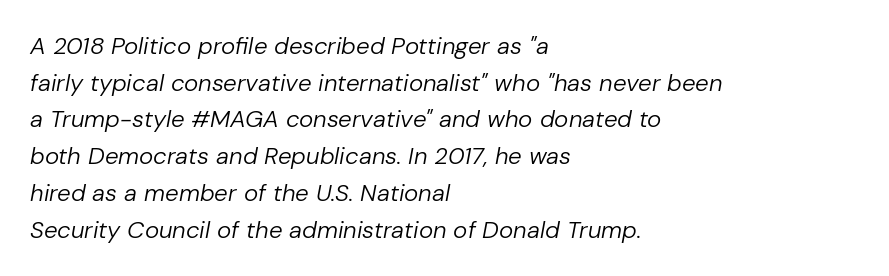
The image shows 24 px text type, italic (leaning right); set left-aligned, normal line spacing (1.53x), normal letter spacing, not underlined.
